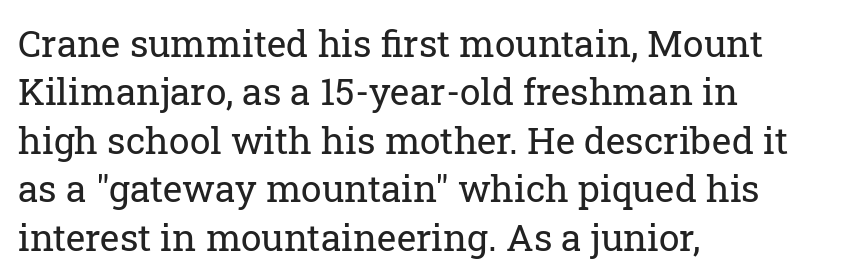
The image shows 37 px regular-weight serif type, upright; set left-aligned, normal line spacing (1.31x), normal letter spacing, not underlined; low stroke contrast and a medium x-height.
